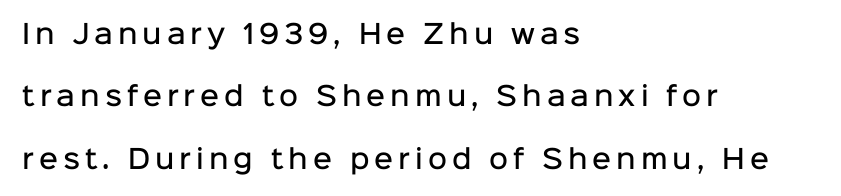
The image shows 26 px text type, upright; set left-aligned, loose line spacing (2.4x), not underlined.
